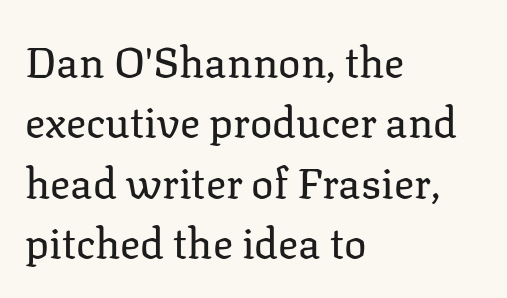
Q: Is the text bold? A: No.
Q: Is the text italic (slanted)? A: No, it is upright.
Q: Is the typeface a serif or a sans-serif typeface? A: Serif.
Q: Is the text underlined? A: No.
Q: How is the paragraph aligned? A: Left-aligned.
Q: Is the spacing between letters normal or unusually wide? A: Normal.
Q: Is the spacing between lines tight, normal or loose? A: Normal.
Q: Width (condensed, normal, or wide)? A: Normal.
Q: Stroke contrast? A: Low.
Q: x-height? A: Medium.
Q: Monospaced? A: No.
